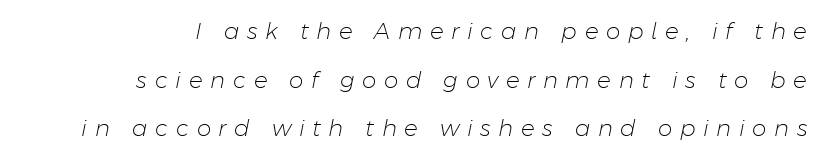
The face used here is rendered with a markedly widened letterfit. Line spacing here is loose. The cut favours lightness, reaching ordinary text weight at its darkest. Horizontal alignment here is rightward, an uncommon choice for prose.
